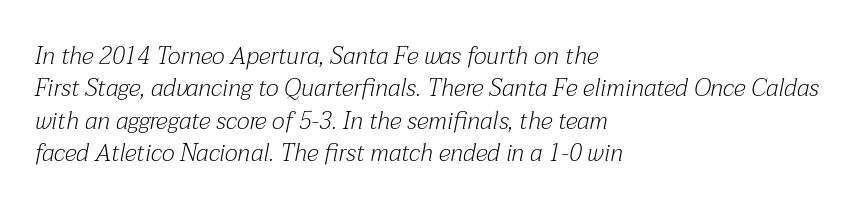
Compared with ordinary roman type, these characters are visibly tilted. The characters are drawn with everyday or finer stroke widths. Reading down the block, your eye returns to a fixed left position each line. Words appear dense and cohesive because spacing is normal. Evenly set lines give the paragraph a standard silhouette.
